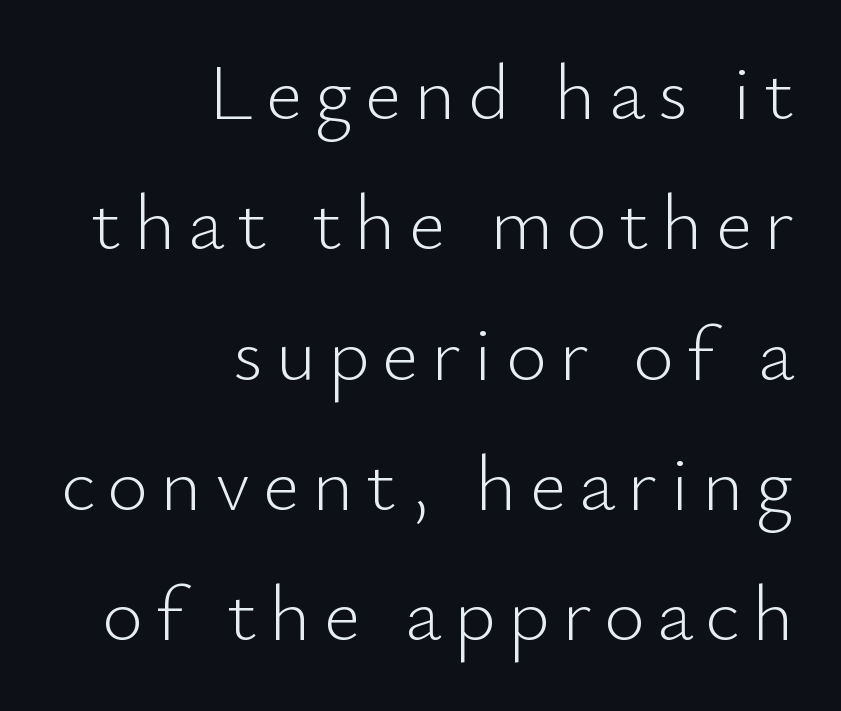
The image shows 79 px light sans-serif type, upright; set right-aligned, normal line spacing (1.65x), not underlined; low stroke contrast and a small x-height.
